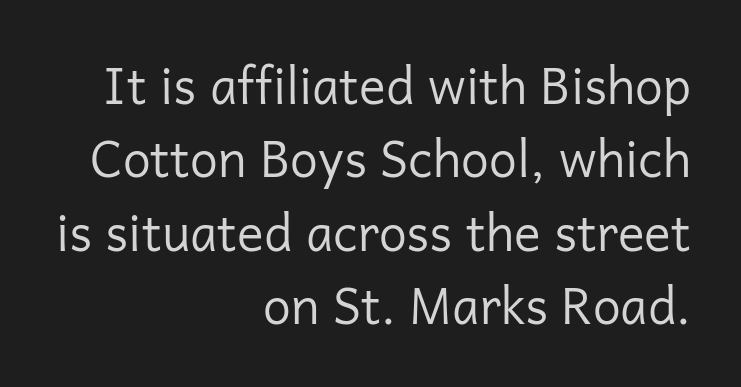
The passage shown is not underscored anywhere. Varying glyph widths throughout — classic text-font behaviour. The type sits square on the baseline with zero lean. Reading down the column, the eye jumps a familiar distance to each next line.
